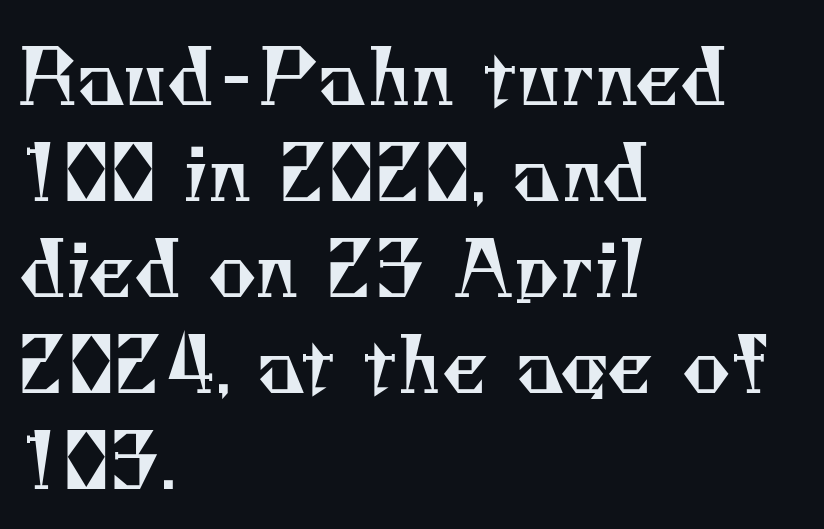
The image shows 75 px regular-weight serif type; set left-aligned, normal line spacing (1.28x), normal letter spacing, not underlined; medium stroke contrast and a small x-height.
